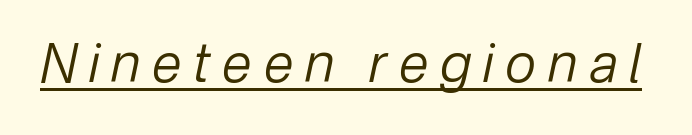
The image shows 54 px regular-weight type, italic (leaning right); set unusually wide letter spacing (+0.22 em), underlined; low stroke contrast and a medium x-height.
